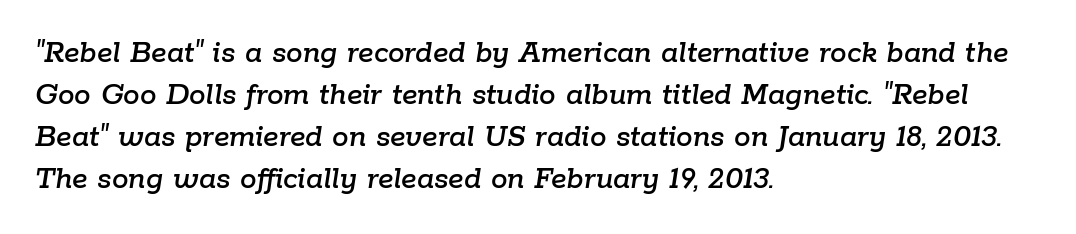
{"italic": "yes", "lean": "right", "slant_degrees": 9, "width": "normal", "stroke_contrast": "low", "x_height": "medium", "monospaced": "no", "underline": "no", "align": "left", "line_spacing": "normal", "line_spacing_ratio": 1.27, "letter_spacing": "normal", "letter_spacing_em": 0.0, "glyph_px": 33}
